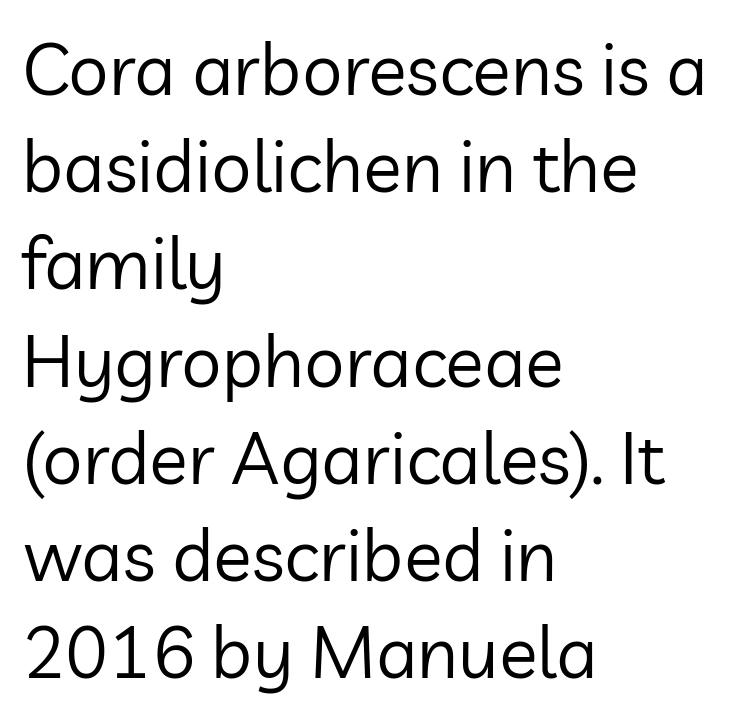
You could not count columns in this text — the font is proportionally spaced. If you measured baseline to baseline, you'd find a middling distance. Upright lettering throughout. Beneath every word, the page is bare. A quiet, ordinary-to-light weight characterises the typeface. Type style note: lacks serifs.
